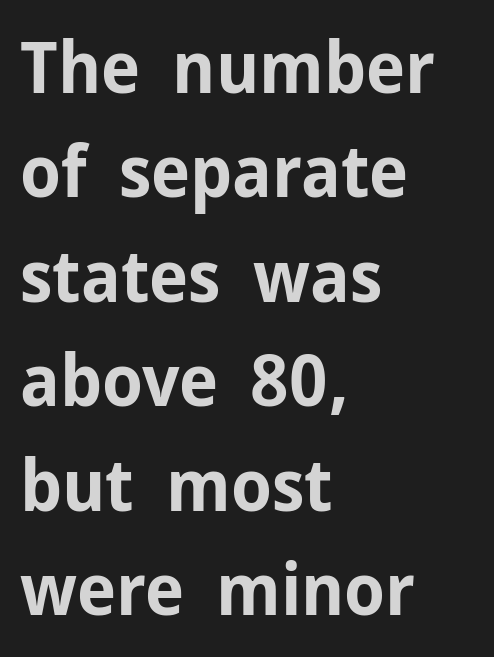
The image shows 72 px bold sans-serif type, upright; set left-aligned, normal line spacing (1.45x), normal letter spacing, not underlined; low stroke contrast and a medium x-height.
